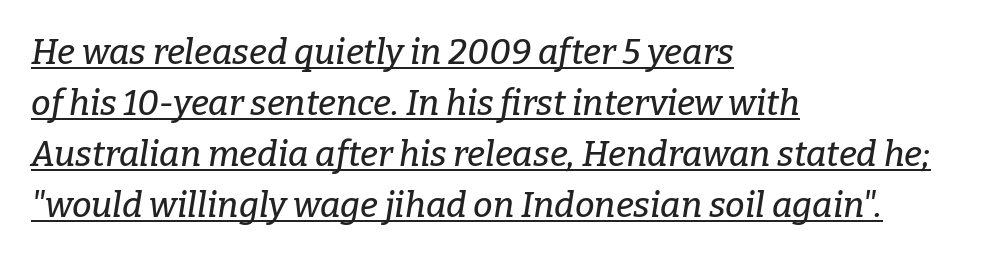
The image shows 35 px serif type, italic (leaning right); set left-aligned, normal line spacing (1.46x), normal letter spacing, underlined; low stroke contrast and a medium x-height.
